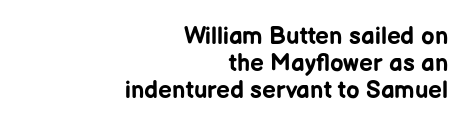
The image shows 24 px bold type, upright; set right-aligned, tight line spacing (1.13x), normal letter spacing, not underlined.
